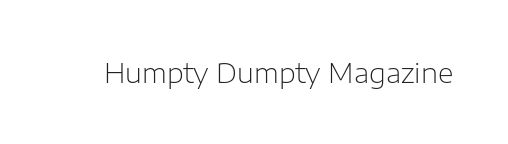
{"italic": "no", "bold": "no", "underline": "no", "letter_spacing": "normal", "letter_spacing_em": 0.0, "glyph_px": 27}
